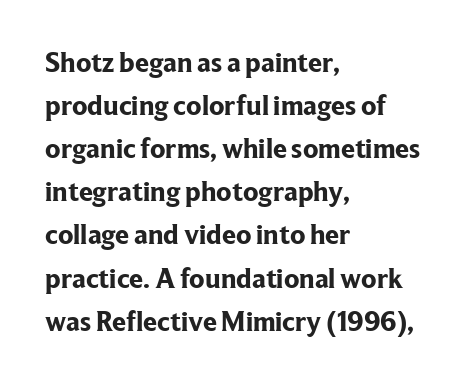
{"serif": "yes", "italic": "no", "bold": "yes", "weight": "bold", "width": "normal", "stroke_contrast": "low", "x_height": "medium", "monospaced": "no", "underline": "no", "align": "left", "line_spacing": "normal", "line_spacing_ratio": 1.54, "letter_spacing": "normal", "letter_spacing_em": 0.0, "glyph_px": 28}
